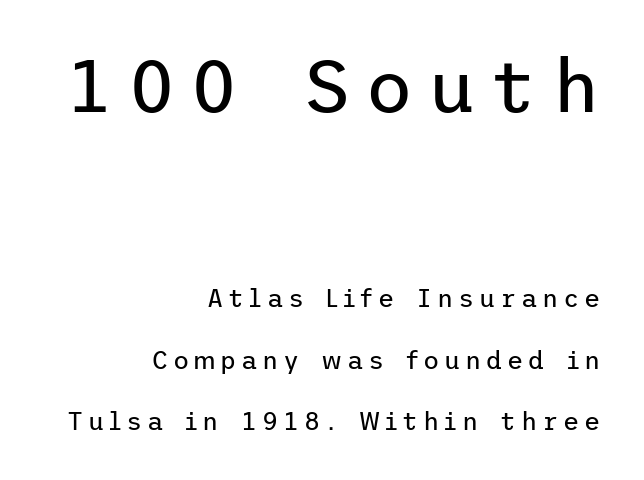
The image shows 74 px regular-weight sans-serif type, upright; set right-aligned, loose line spacing (2.45x), not underlined; the first (top) block is 2.96x larger; low stroke contrast and a medium x-height.
